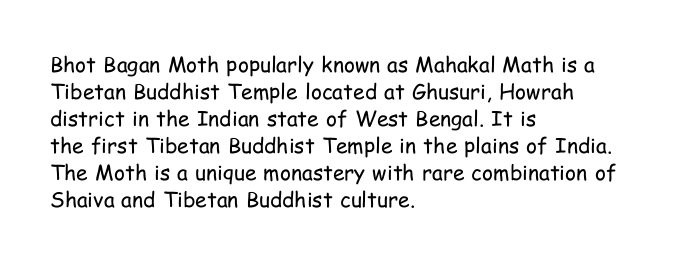
The passage shown is not underscored anywhere. Summary of vertical rhythm: regular, with standard interline spacing. The rag falls on the right side of this text block. Notice how the stems are strictly vertical — no italics here. Vertical stems look standard width or narrower in stroke.
